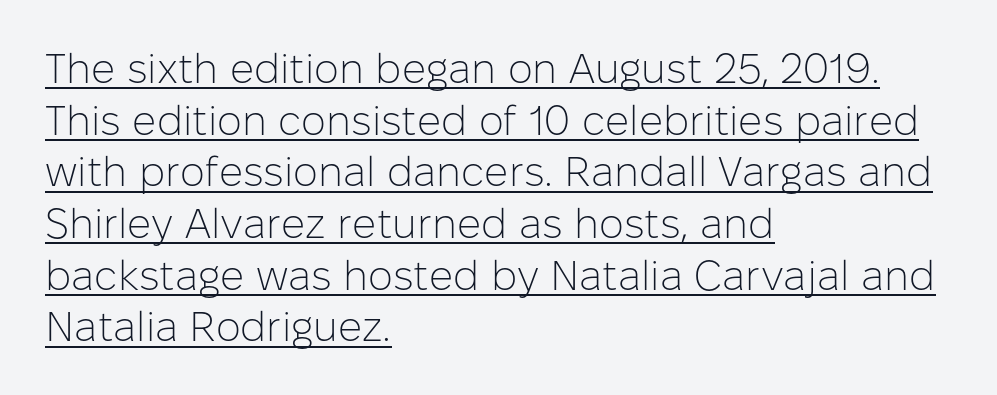
Decoration check: the copy is underlined. Reading down the block, your eye returns to a fixed left position each line. Think of a printed novel: that variable character pitch is what you see here. The designer went with a sans here, leaving each stem footless.
